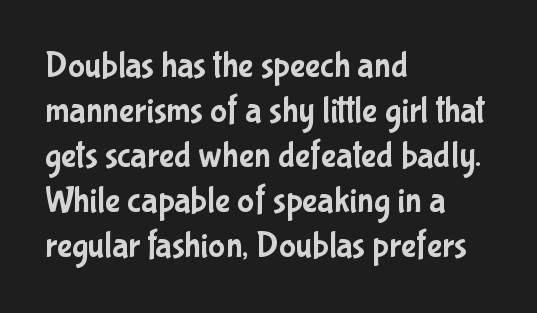
{"serif": "no", "italic": "no", "width": "condensed", "stroke_contrast": "low", "x_height": "medium", "monospaced": "no", "underline": "no", "align": "left", "line_spacing": "normal", "line_spacing_ratio": 1.25, "letter_spacing": "normal", "letter_spacing_em": 0.0, "glyph_px": 36}
